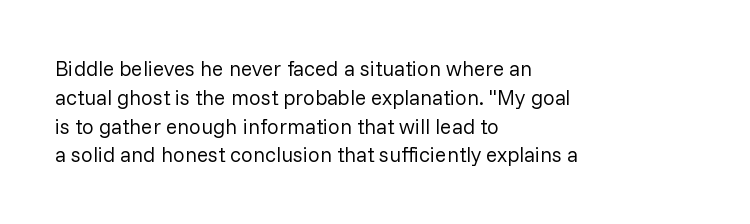
The image shows 21 px text type, upright; set left-aligned, normal line spacing (1.37x), normal letter spacing, not underlined.
